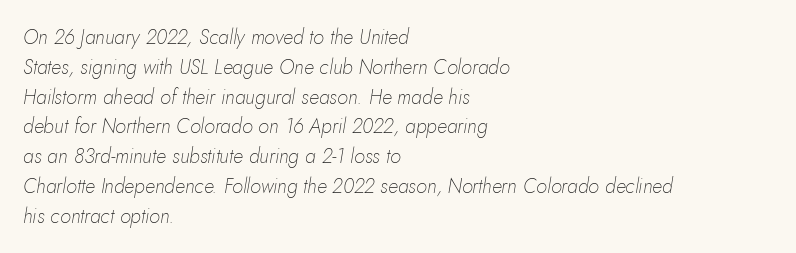
{"italic": "yes", "lean": "right", "slant_degrees": 10, "bold": "no", "underline": "no", "align": "left", "line_spacing": "normal", "line_spacing_ratio": 1.49, "letter_spacing": "normal", "letter_spacing_em": 0.0, "glyph_px": 20}
